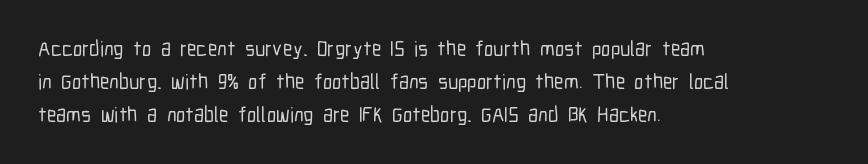
The image shows 21 px text type, upright; set left-aligned, normal line spacing (1.57x), normal letter spacing, not underlined.
